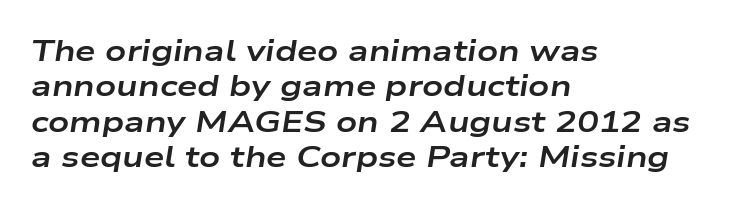
The image shows 29 px bold, wide type, italic (leaning right); set left-aligned, line spacing 1.22x, normal letter spacing, not underlined; low stroke contrast and a medium x-height.
